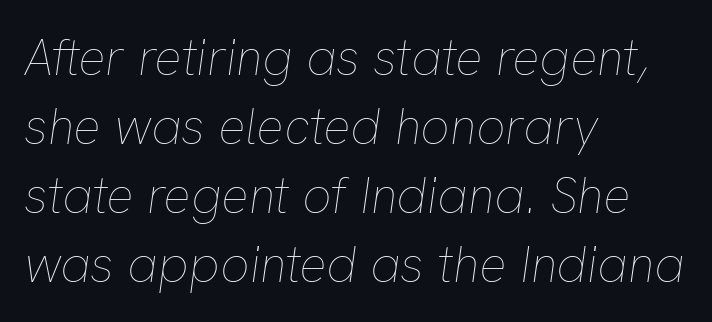
Q: Is the text bold? A: No.
Q: Is the text italic (slanted)? A: Yes, it leans right by about 8 degrees.
Q: Is the text underlined? A: No.
Q: How is the paragraph aligned? A: Left-aligned.
Q: Is the spacing between letters normal or unusually wide? A: Normal.
Q: Is the spacing between lines tight, normal or loose? A: Normal.
Q: Width (condensed, normal, or wide)? A: Normal.
Q: Stroke contrast? A: Low.
Q: x-height? A: Medium.
Q: Monospaced? A: No.
